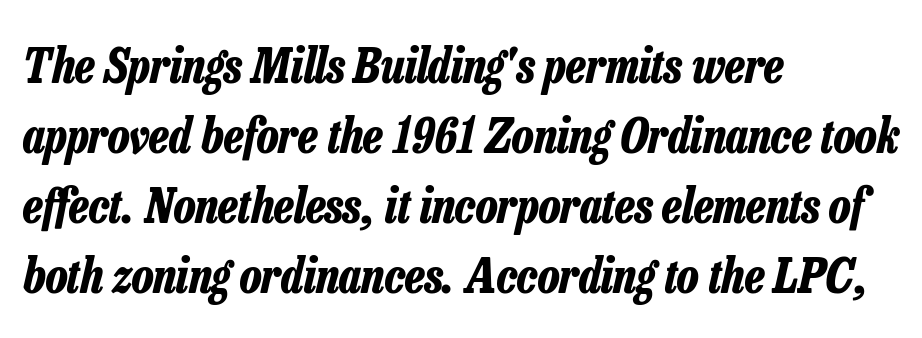
Q: Is the text bold? A: Yes.
Q: Is the text italic (slanted)? A: Yes, it leans right by about 13 degrees.
Q: Is the text underlined? A: No.
Q: How is the paragraph aligned? A: Left-aligned.
Q: Is the spacing between letters normal or unusually wide? A: Normal.
Q: Is the spacing between lines tight, normal or loose? A: Normal.
Q: Width (condensed, normal, or wide)? A: Condensed.
Q: Stroke contrast? A: Low.
Q: x-height? A: Medium.
Q: Monospaced? A: No.
